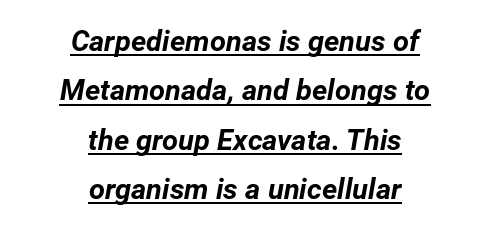
Q: Is the text bold? A: Yes.
Q: Is the text italic (slanted)? A: Yes, it leans right by about 12 degrees.
Q: Is the text underlined? A: Yes.
Q: How is the paragraph aligned? A: Centered.
Q: Is the spacing between letters normal or unusually wide? A: Normal.
Q: Is the spacing between lines tight, normal or loose? A: Normal.
Q: Width (condensed, normal, or wide)? A: Normal.
Q: Stroke contrast? A: Low.
Q: x-height? A: Medium.
Q: Monospaced? A: No.
